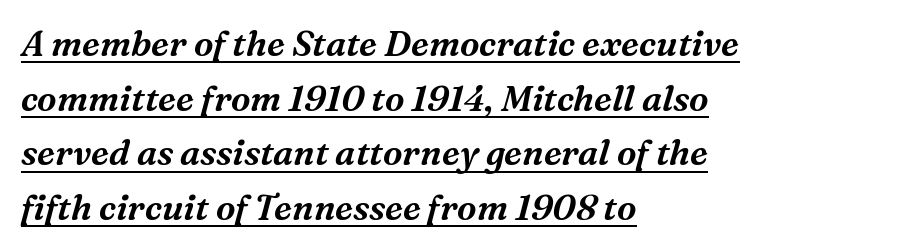
Q: Is the text italic (slanted)? A: Yes, it leans right by about 16 degrees.
Q: Is the typeface a serif or a sans-serif typeface? A: Serif.
Q: Is the text underlined? A: Yes.
Q: How is the paragraph aligned? A: Left-aligned.
Q: Is the spacing between letters normal or unusually wide? A: Normal.
Q: Is the spacing between lines tight, normal or loose? A: Normal.
Q: Width (condensed, normal, or wide)? A: Normal.
Q: Stroke contrast? A: Medium.
Q: x-height? A: Medium.
Q: Monospaced? A: No.
